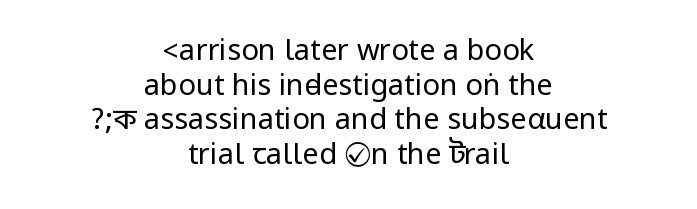
Neither beginnings nor endings align; midpoints do. The type is set solid horizontally, with unmodified tracking. A clean baseline with only descenders dipping below it. The letters look calm and open, with moderate or lighter stems. If you drew a line through each stem, it would be perfectly vertical.
